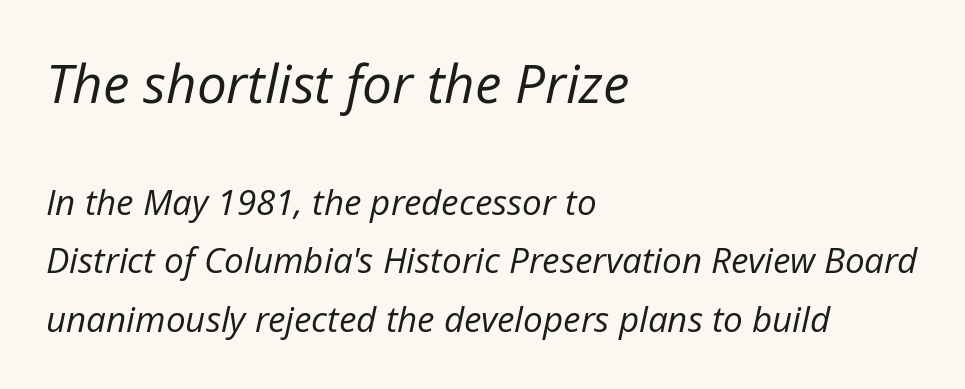
{"italic": "yes", "lean": "right", "slant_degrees": 12, "bold": "no", "weight": "regular", "width": "normal", "stroke_contrast": "low", "x_height": "medium", "monospaced": "no", "underline": "no", "align": "left", "line_spacing": "normal", "line_spacing_ratio": 1.67, "letter_spacing": "normal", "letter_spacing_em": 0.0, "larger_block": "first", "size_ratio": 1.51, "glyph_px": 53}
